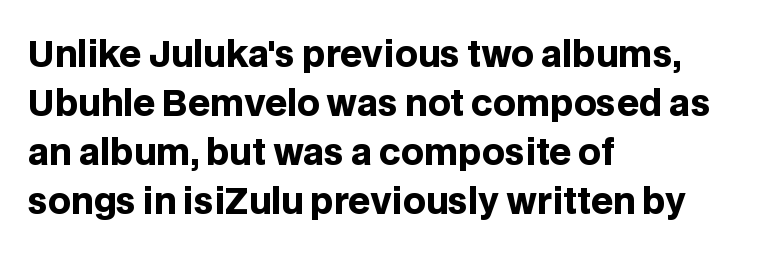
The image shows 35 px heavy sans-serif type, upright; set left-aligned, normal line spacing (1.4x), normal letter spacing, not underlined; low stroke contrast and a large x-height.
